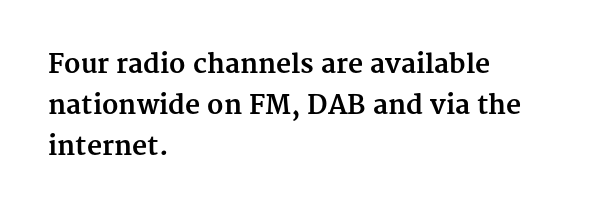
{"italic": "no", "bold": "yes", "underline": "no", "align": "left", "line_spacing": "normal", "line_spacing_ratio": 1.57, "letter_spacing": "normal", "letter_spacing_em": 0.0, "glyph_px": 26}
